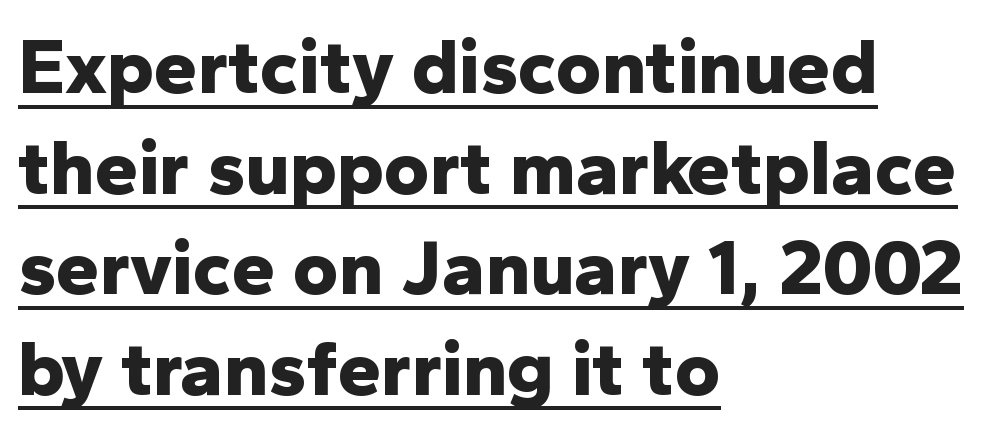
The image shows 78 px bold sans-serif type, upright; set left-aligned, normal line spacing (1.29x), normal letter spacing, underlined; low stroke contrast and a medium x-height.
